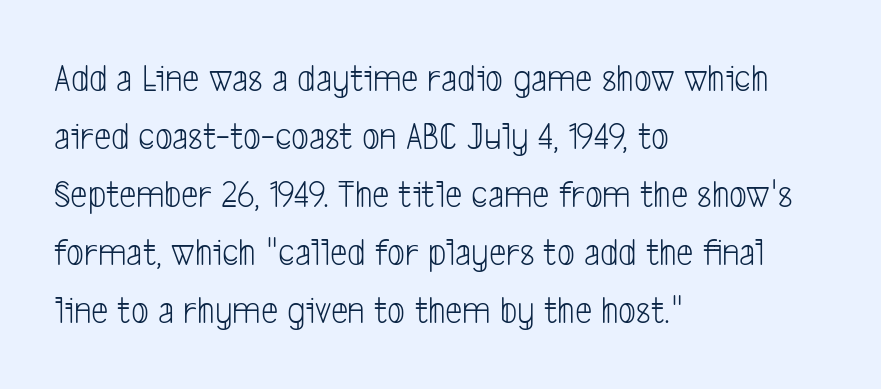
The image shows 39 px light, condensed sans-serif type; set left-aligned, normal line spacing (1.49x), normal letter spacing, not underlined; low stroke contrast and a medium x-height.
